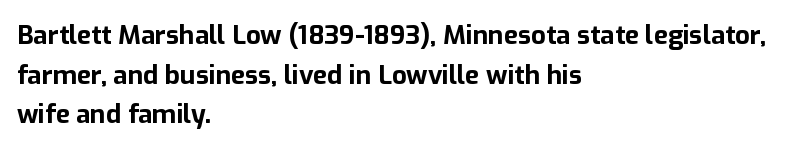
Line spacing here is normal. Words float on clear page, feet unadorned. Each glyph is drawn with heavy, bold strokes. There is no visible air inserted between adjacent glyphs. These lines are set flush left with a ragged right edge. This is roman type, the default non-slanted kind.
